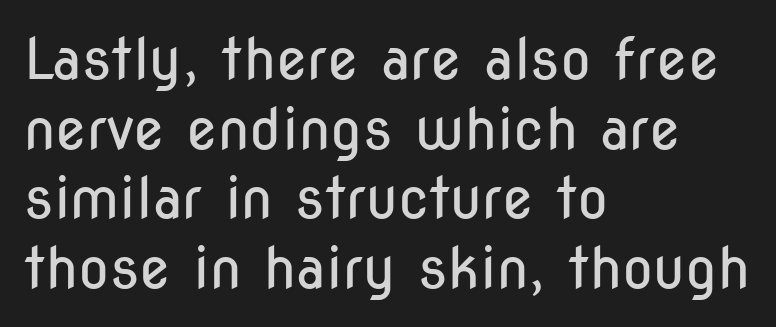
The image shows 57 px regular-weight, condensed sans-serif type, upright; set left-aligned, line spacing 1.22x, normal letter spacing, not underlined; low stroke contrast and a medium x-height.
